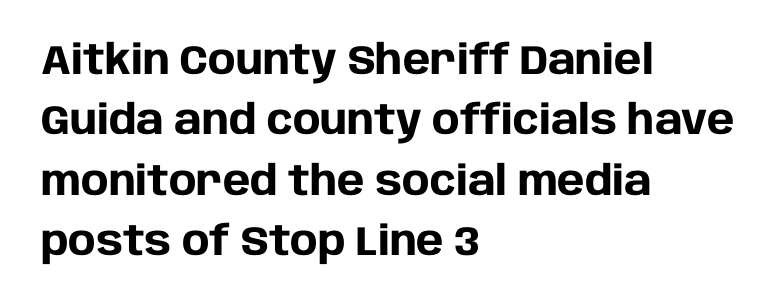
Does the leading feel generous? No, just average. The tracking reads as untouched default to a designer's eye. Type without underlining. The typesetting leans heavy: a genuine bold. Do the characters align in a grid? No, the font is proportional. The typesetter chose a ragged-right arrangement here.
